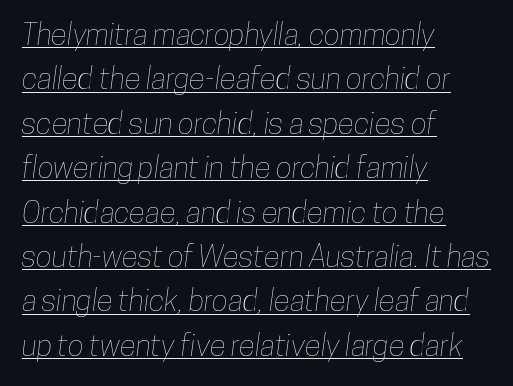
The image shows 30 px condensed type; set left-aligned, normal line spacing (1.48x), normal letter spacing, underlined; low stroke contrast and a medium x-height.
